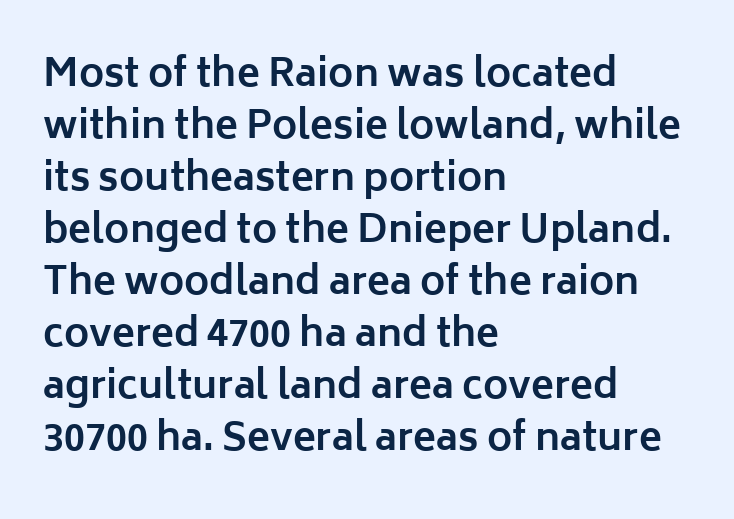
The image shows 38 px bold sans-serif type, upright; set left-aligned, normal line spacing (1.37x), normal letter spacing, not underlined; low stroke contrast and a medium x-height.
